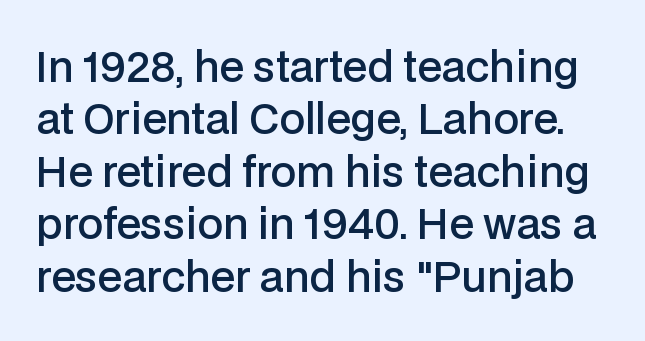
Observe the ordinary spacing: letters are neighbours, not strangers. One glance says typical: line gaps are just what's usual. A bare baseline throughout the passage. Is this a sans? Yes — the strokes have no serifs. Look at the stroke-to-counter ratio: somewhat heavy, a semibold. Characters remain perfectly vertical along every line.
